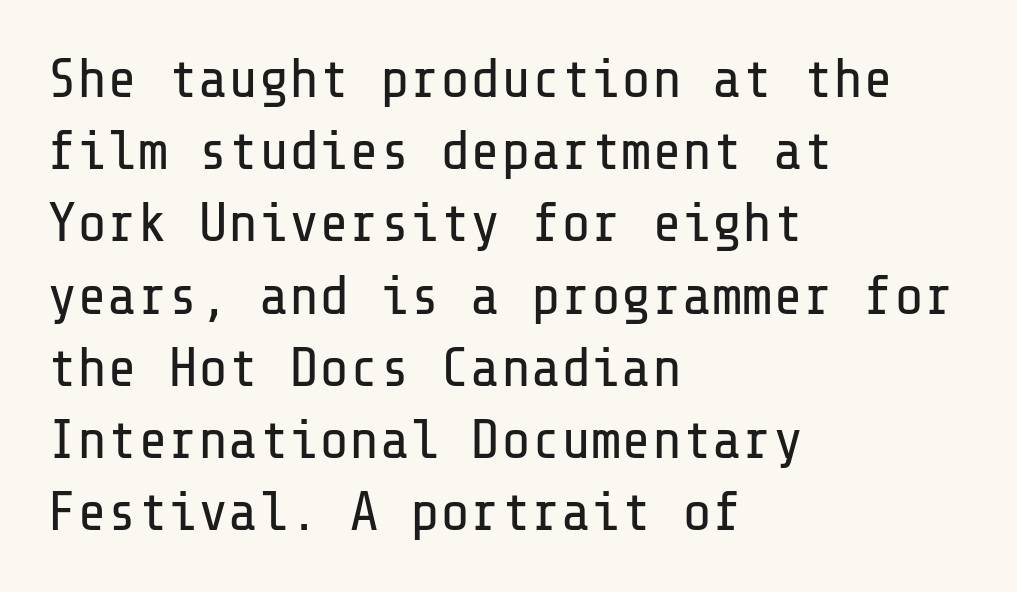
What kind of face is this? One without serifs — a sans. The typeface has the unassuming heft of standard copy or less. Standard letterfit; no display-style spreading of the glyphs. Does the copy run flush right? No — it runs flush left. Line spacing here is normal.
